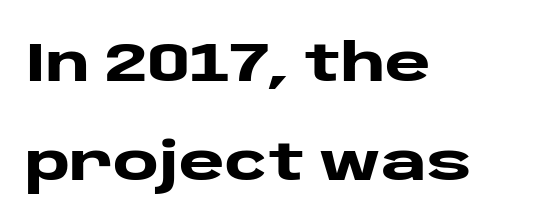
This is roman type, the default non-slanted kind. The line texture is even and compact thanks to regular tracking. Varying glyph widths throughout — classic text-font behaviour. Classification — sans serif.
